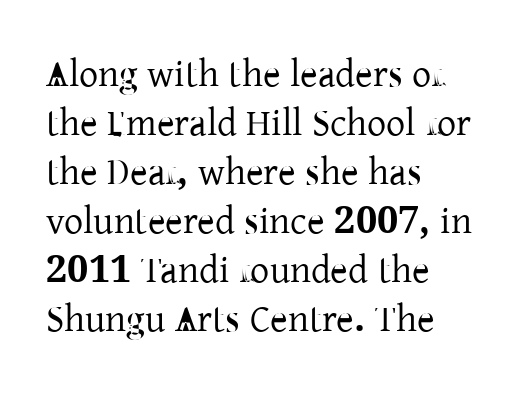
{"serif": "yes", "italic": "no", "width": "normal", "stroke_contrast": "low", "x_height": "medium", "monospaced": "no", "underline": "no", "align": "left", "line_spacing": "normal", "line_spacing_ratio": 1.29, "letter_spacing": "normal", "letter_spacing_em": 0.0, "glyph_px": 38}
